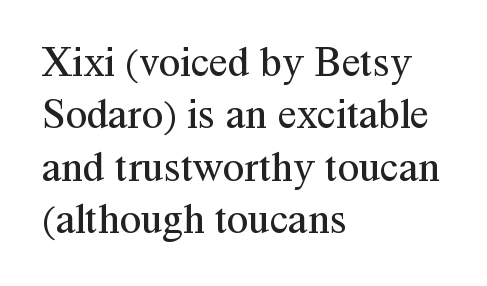
Note the varied advance widths — an 'i' is clearly narrower than an 'm'. Only glyphs here, with clear space below each row. Unlike a clean sans, this face finishes its strokes with serifs. The text block is weighted toward the left margin, trailing off unevenly rightward.
